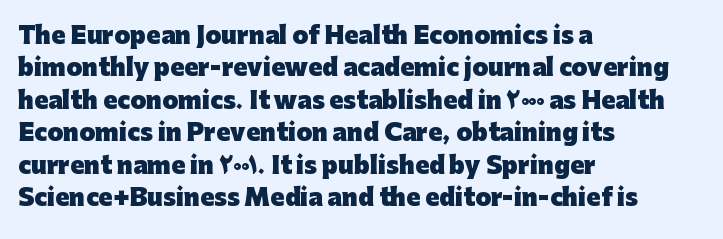
The space directly below the letters is spotless. A dark, heavy texture on the line: the type is bold. Every row of glyphs begins at an identical x-position on the left. Posture: vertical.
